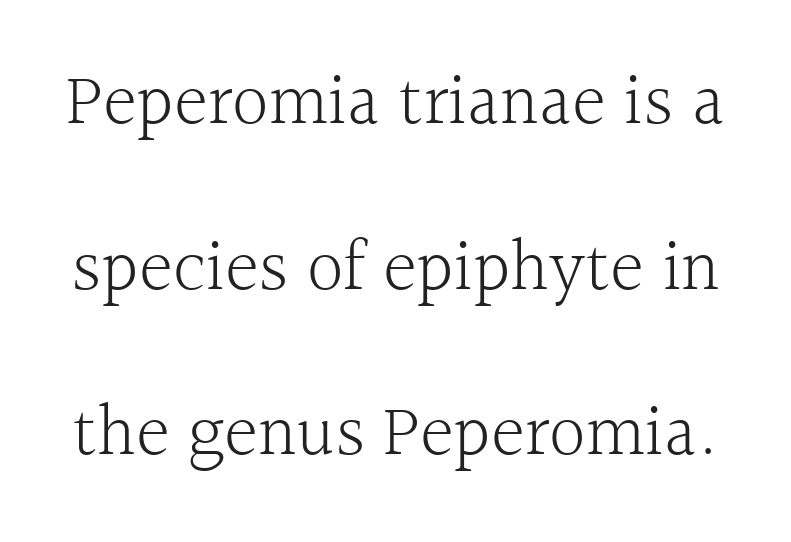
{"serif": "yes", "italic": "no", "bold": "no", "weight": "light", "width": "normal", "x_height": "medium", "monospaced": "no", "underline": "no", "line_spacing": "loose", "line_spacing_ratio": 2.27, "letter_spacing": "normal", "letter_spacing_em": 0.0, "glyph_px": 73}
